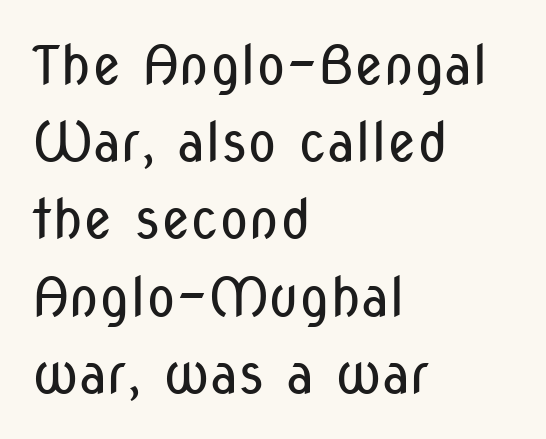
The image shows 54 px regular-weight, condensed sans-serif type, upright; set left-aligned, normal line spacing (1.43x), normal letter spacing, not underlined; low stroke contrast and a medium x-height.
